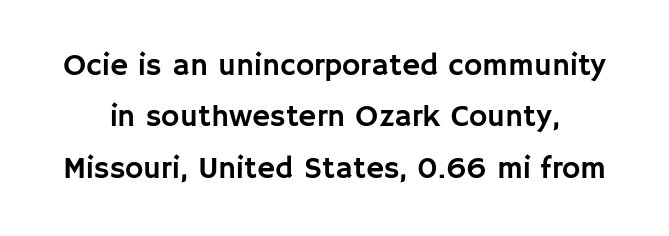
{"serif": "no", "italic": "no", "width": "normal", "stroke_contrast": "low", "x_height": "large", "monospaced": "no", "underline": "no", "line_spacing": "normal", "line_spacing_ratio": 1.66, "letter_spacing": "normal", "letter_spacing_em": 0.0, "glyph_px": 31}
